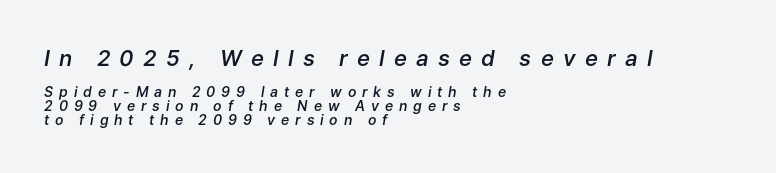
The image shows 22 px text type, italic (leaning right); set left-aligned, tight line spacing (0.98x), unusually wide letter spacing (+0.42 em), not underlined; the first (top) block is 1.57x larger.
